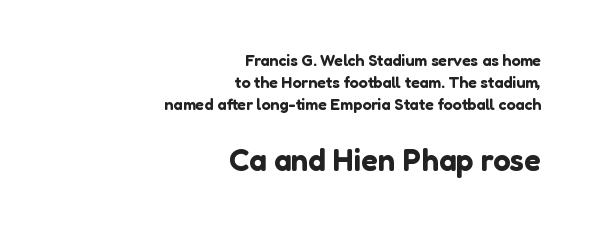
The letters sit at their default tracking, neither squeezed nor spread. Check under the words: just untouched page. Posture: straight, roman, zero tilt. Alignment: flush right. The later block is typeset at a bigger size than the earlier block. This sample keeps an unexceptional amount of space between lines.
